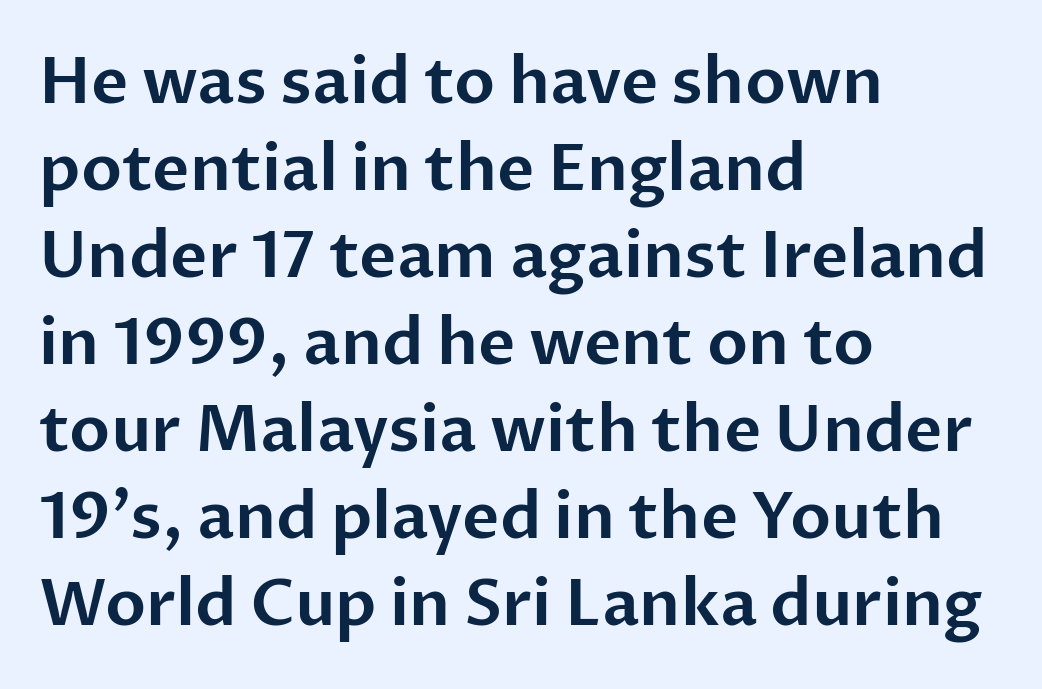
The image shows 64 px sans-serif type, upright; set left-aligned, normal line spacing (1.36x), normal letter spacing, not underlined; low stroke contrast and a medium x-height.
